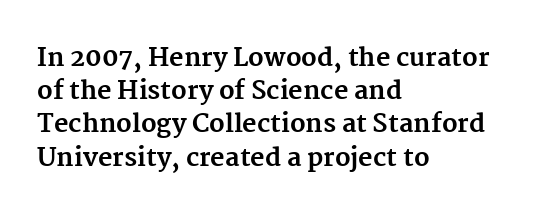
One-word summary of the alignment: left. Compared with an ordinary text face, these strokes are far heavier — a full bold. Interline gaps are of average width in this sample. Letter spacing: default. The baseline area is clear. The letters stand upright; this is a roman face.
